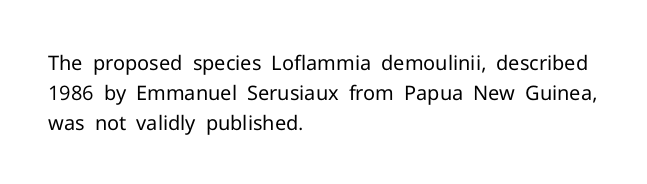
The image shows 20 px text type, upright; set left-aligned, normal line spacing (1.49x), normal letter spacing, not underlined.
